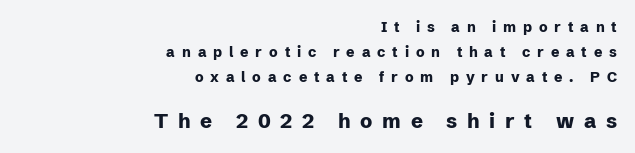
The image shows 20 px bold type, upright; set right-aligned, line spacing 1.77x, unusually wide letter spacing (+0.49 em), not underlined; the second (bottom) block is 1.43x larger.
